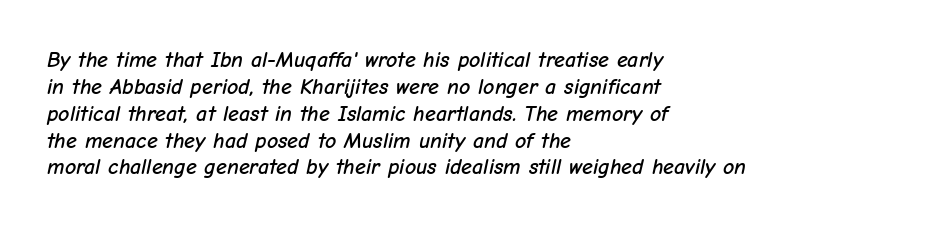
The image shows 22 px text type, italic (leaning right); set left-aligned, line spacing 1.22x, normal letter spacing, not underlined.
